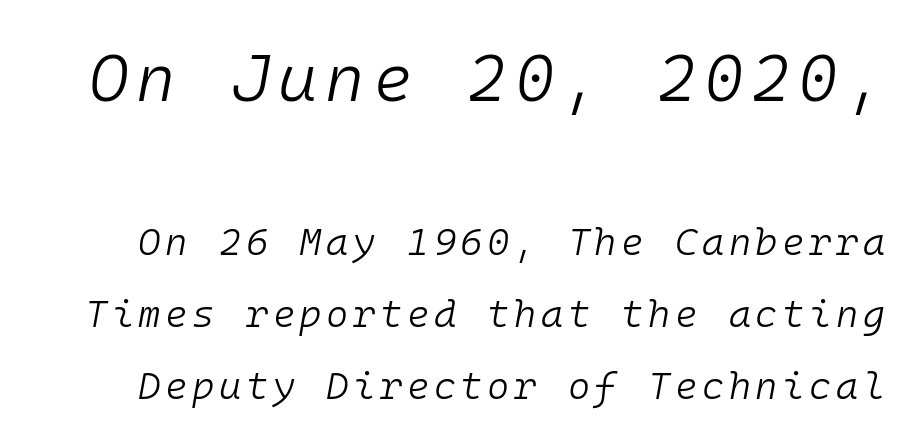
Q: Is the text bold? A: No.
Q: Is the text italic (slanted)? A: Yes, it leans right by about 10 degrees.
Q: Is the text underlined? A: No.
Q: Is the spacing between lines tight, normal or loose? A: Loose.
Q: Which block of text is set in a larger size, the first (top) or the second (bottom)? A: The first (top) one.
Q: Width (condensed, normal, or wide)? A: Normal.
Q: Stroke contrast? A: Low.
Q: x-height? A: Medium.
Q: Monospaced? A: Yes.
